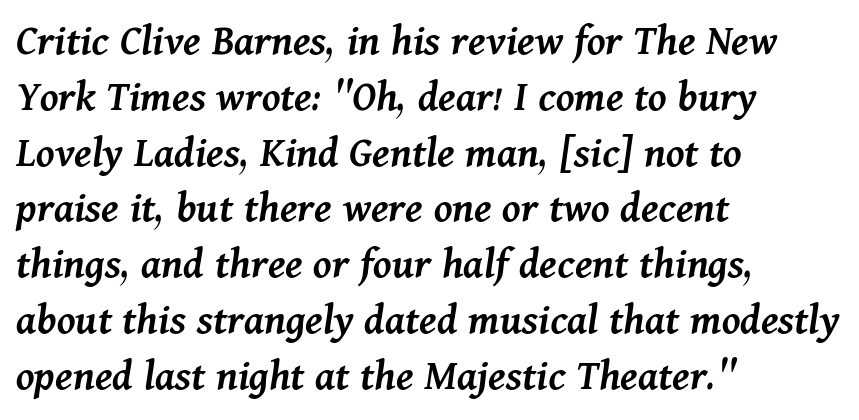
The image shows 45 px semibold type, italic (leaning right); set left-aligned, line spacing 1.24x, normal letter spacing, not underlined; medium stroke contrast and a medium x-height.
